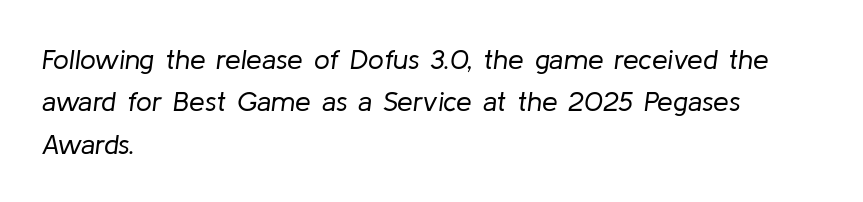
The image shows 28 px regular-weight type, italic (leaning right); set left-aligned, normal line spacing (1.51x), normal letter spacing, not underlined; low stroke contrast and a medium x-height.
